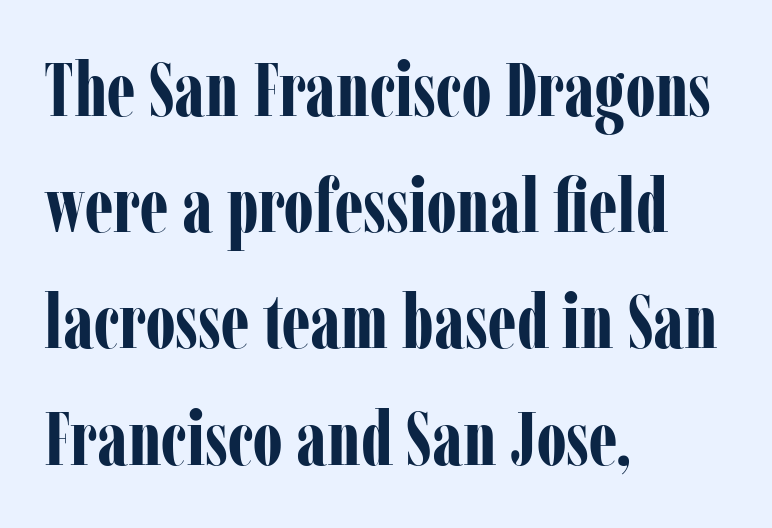
The image shows 75 px bold, condensed serif type, upright; set left-aligned, normal line spacing (1.55x), normal letter spacing, not underlined; low stroke contrast and a medium x-height.
